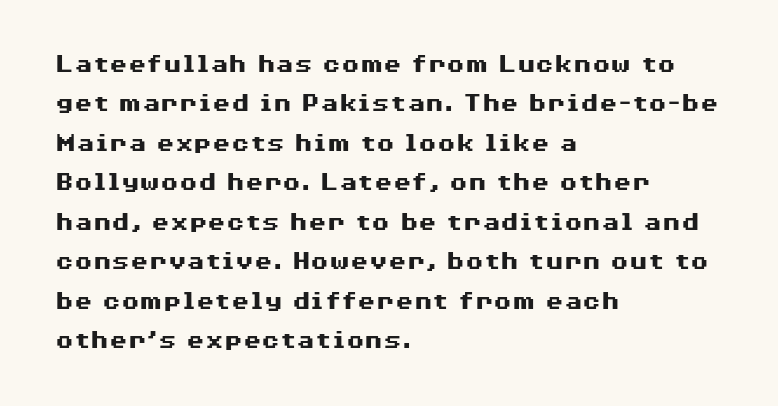
Q: Is the text bold? A: Yes.
Q: Is the text italic (slanted)? A: No, it is upright.
Q: Is the text underlined? A: No.
Q: How is the paragraph aligned? A: Left-aligned.
Q: Is the spacing between letters normal or unusually wide? A: Normal.
Q: Is the spacing between lines tight, normal or loose? A: Normal.
